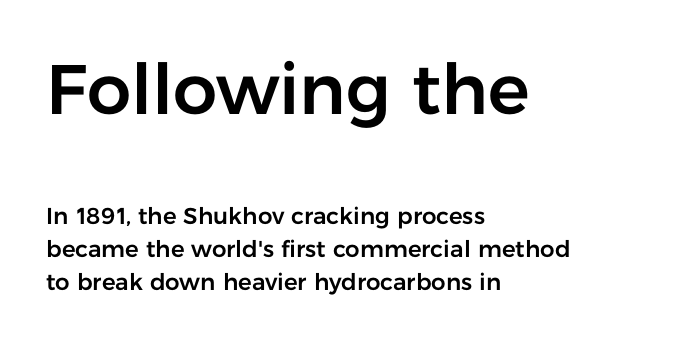
The image shows 70 px sans-serif type, upright; set left-aligned, normal line spacing (1.42x), normal letter spacing, not underlined; the first (top) block is 3.04x larger; low stroke contrast and a medium x-height.
